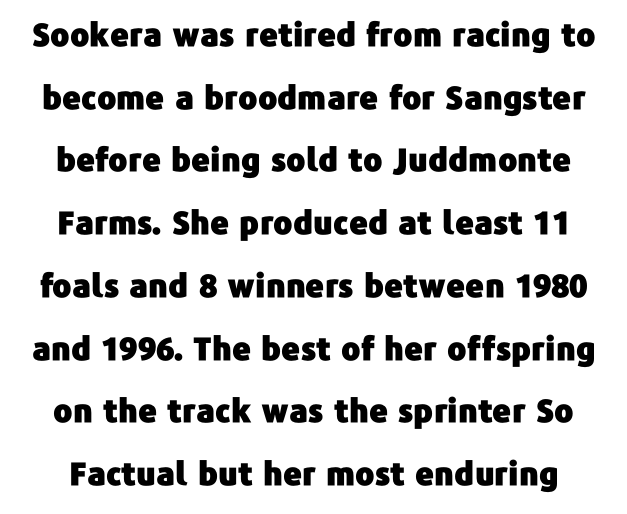
Q: Is the text italic (slanted)? A: No, it is upright.
Q: Is the typeface a serif or a sans-serif typeface? A: Sans-serif.
Q: Is the text underlined? A: No.
Q: Is the spacing between letters normal or unusually wide? A: Normal.
Q: Is the spacing between lines tight, normal or loose? A: Loose.
Q: Width (condensed, normal, or wide)? A: Normal.
Q: Stroke contrast? A: Low.
Q: x-height? A: Medium.
Q: Monospaced? A: No.
